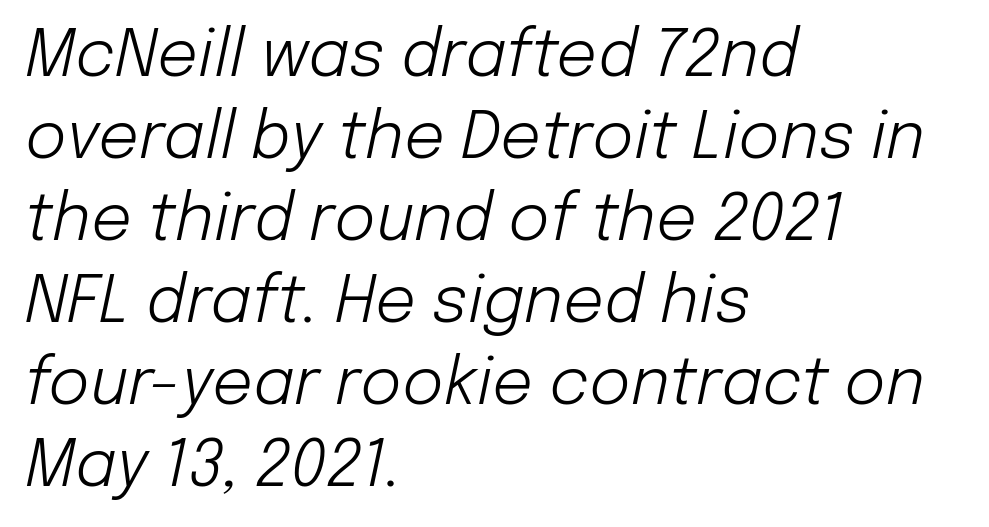
These lines stack with their left ends in a neat column. The gap between lines stays unmarked. Character widths vary here, with narrow letters taking less room than wide ones. Inter-character spacing is left at the font's built-in metrics. Students, observe: this is what conventionally led text looks like.
